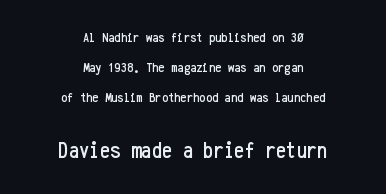
The image shows 23 px text type, upright; set centered, loose line spacing (2.16x), normal letter spacing, not underlined; the second (bottom) block is 1.64x larger.
